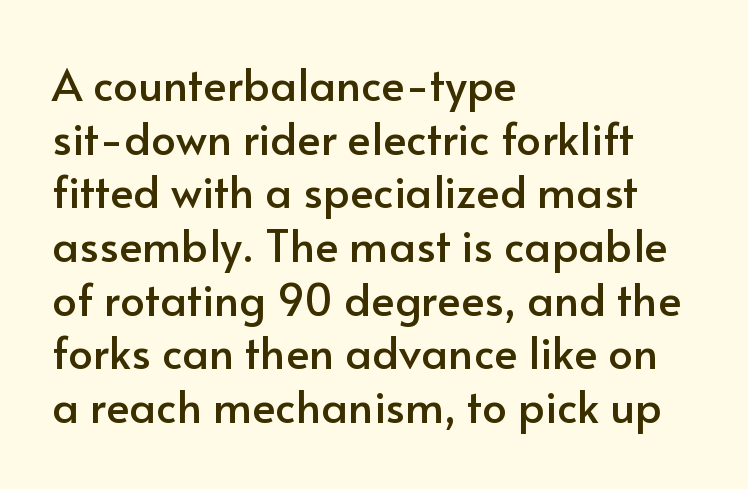
The image shows 44 px sans-serif type, upright; set left-aligned, line spacing 1.22x, normal letter spacing, not underlined; low stroke contrast and a small x-height.
